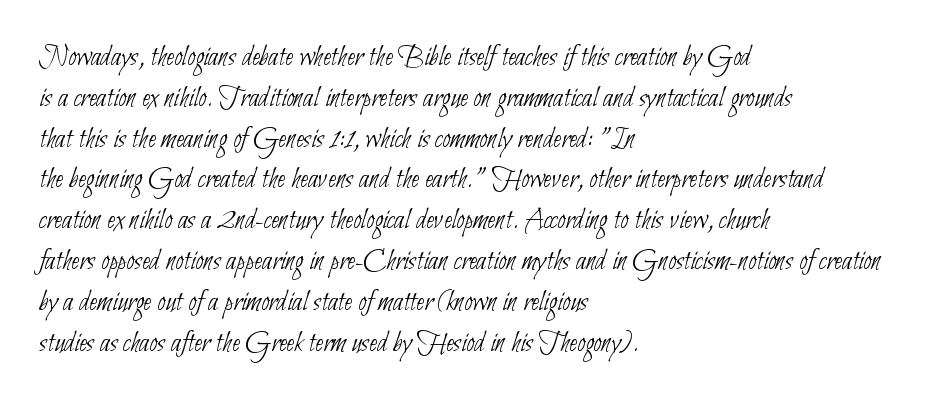
Q: Is the text bold? A: No.
Q: Is the typeface a serif or a sans-serif typeface? A: Sans-serif.
Q: Is the text underlined? A: No.
Q: How is the paragraph aligned? A: Left-aligned.
Q: Is the spacing between letters normal or unusually wide? A: Normal.
Q: Is the spacing between lines tight, normal or loose? A: Normal.
Q: Width (condensed, normal, or wide)? A: Condensed.
Q: Stroke contrast? A: Low.
Q: x-height? A: Small.
Q: Monospaced? A: No.
